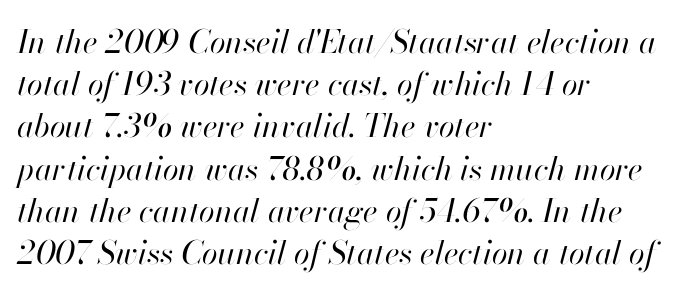
Q: Is the text bold? A: No.
Q: Is the text italic (slanted)? A: Yes, it leans right by about 13 degrees.
Q: Is the text underlined? A: No.
Q: How is the paragraph aligned? A: Left-aligned.
Q: Is the spacing between letters normal or unusually wide? A: Normal.
Q: Is the spacing between lines tight, normal or loose? A: Normal.
Q: Width (condensed, normal, or wide)? A: Normal.
Q: Stroke contrast? A: High.
Q: x-height? A: Small.
Q: Monospaced? A: No.
